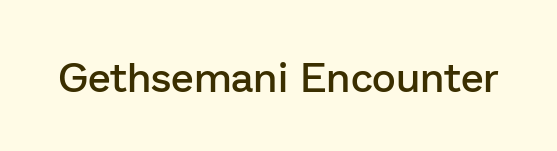
Q: Is the text bold? A: Semi-bold.
Q: Is the text italic (slanted)? A: No, it is upright.
Q: Is the typeface a serif or a sans-serif typeface? A: Sans-serif.
Q: Is the text underlined? A: No.
Q: Is the spacing between letters normal or unusually wide? A: Normal.
Q: Width (condensed, normal, or wide)? A: Normal.
Q: Stroke contrast? A: Low.
Q: x-height? A: Medium.
Q: Monospaced? A: No.
